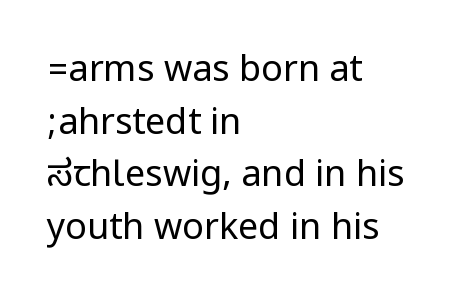
The image shows 36 px regular-weight, condensed sans-serif type, upright; set left-aligned, normal line spacing (1.46x), normal letter spacing, not underlined; low stroke contrast.
